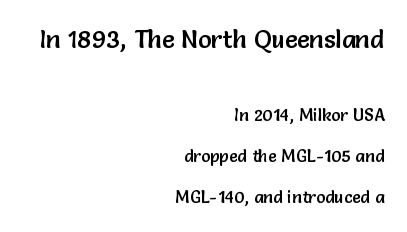
Q: Is the text italic (slanted)? A: No, it is upright.
Q: Is the text underlined? A: No.
Q: How is the paragraph aligned? A: Right-aligned.
Q: Is the spacing between letters normal or unusually wide? A: Normal.
Q: Is the spacing between lines tight, normal or loose? A: Loose.
Q: Which block of text is set in a larger size, the first (top) or the second (bottom)? A: The first (top) one.
